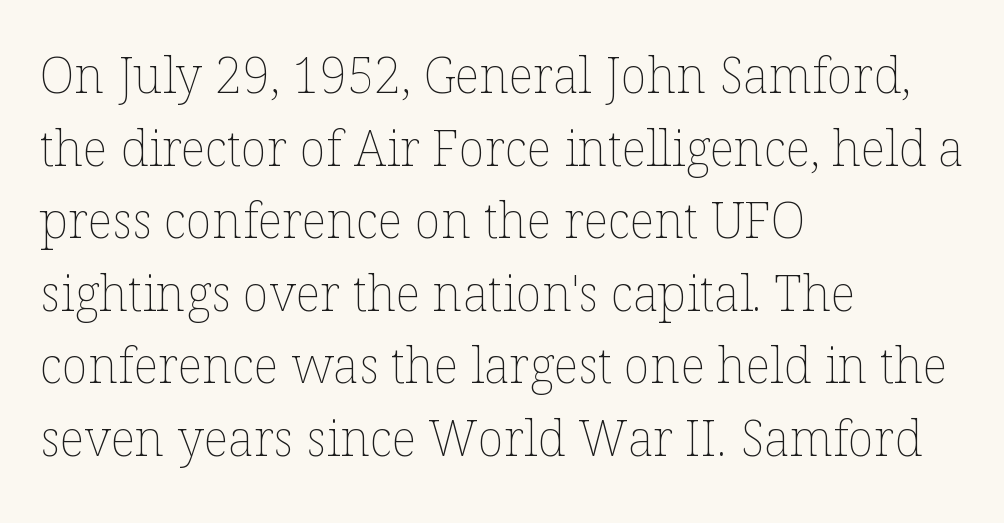
Q: Is the text bold? A: No.
Q: Is the text italic (slanted)? A: No, it is upright.
Q: Is the text underlined? A: No.
Q: How is the paragraph aligned? A: Left-aligned.
Q: Is the spacing between letters normal or unusually wide? A: Normal.
Q: Is the spacing between lines tight, normal or loose? A: Normal.
Q: Width (condensed, normal, or wide)? A: Normal.
Q: Stroke contrast? A: Low.
Q: x-height? A: Medium.
Q: Monospaced? A: No.
